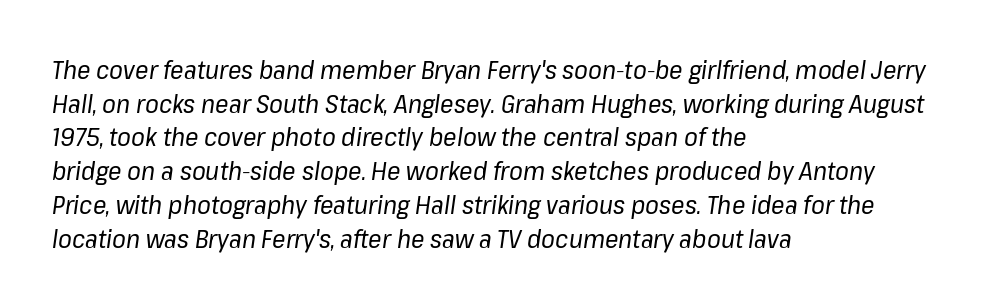
Q: Is the text bold? A: No.
Q: Is the text italic (slanted)? A: Yes, it leans right by about 8 degrees.
Q: Is the text underlined? A: No.
Q: How is the paragraph aligned? A: Left-aligned.
Q: Is the spacing between letters normal or unusually wide? A: Normal.
Q: Is the spacing between lines tight, normal or loose? A: Normal.
